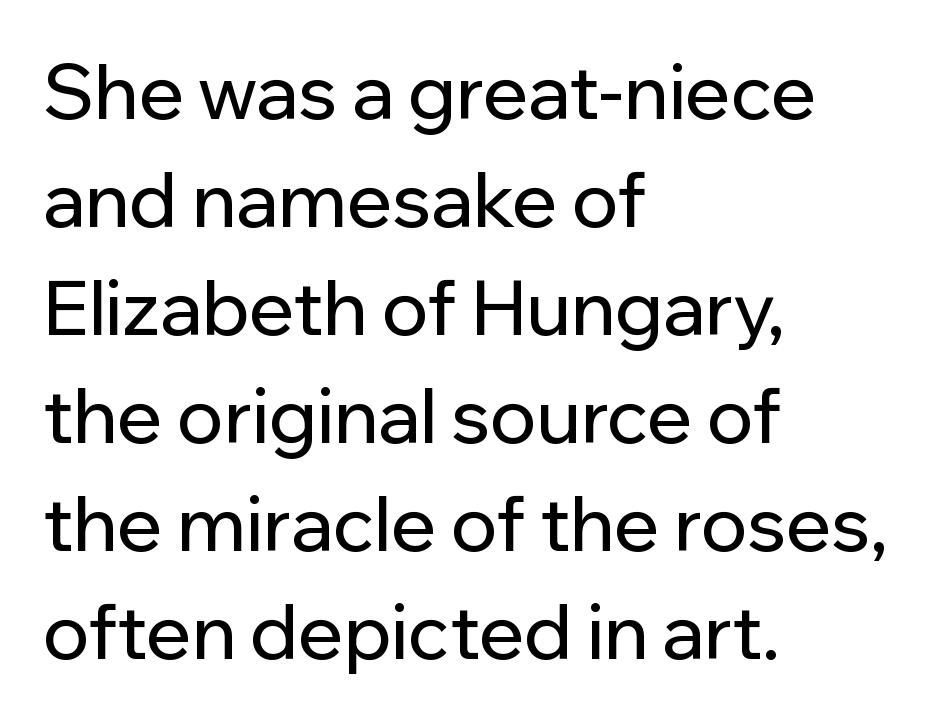
Q: Is the text italic (slanted)? A: No, it is upright.
Q: Is the typeface a serif or a sans-serif typeface? A: Sans-serif.
Q: Is the text underlined? A: No.
Q: How is the paragraph aligned? A: Left-aligned.
Q: Is the spacing between letters normal or unusually wide? A: Normal.
Q: Is the spacing between lines tight, normal or loose? A: Normal.
Q: Width (condensed, normal, or wide)? A: Normal.
Q: Stroke contrast? A: Low.
Q: x-height? A: Medium.
Q: Monospaced? A: No.
